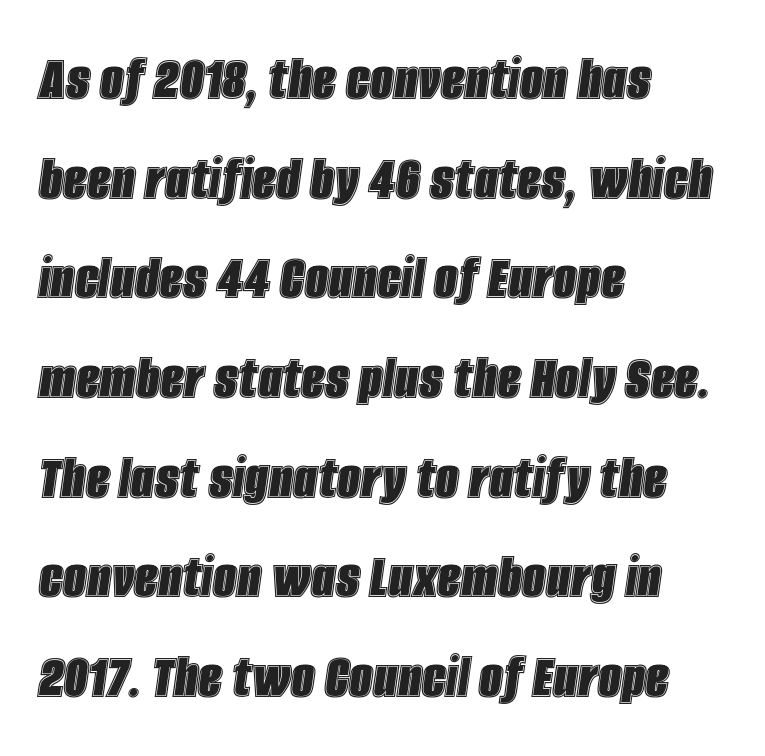
The image shows 66 px condensed type, italic (leaning right); set left-aligned, normal line spacing (1.51x), normal letter spacing, not underlined; a large x-height.
